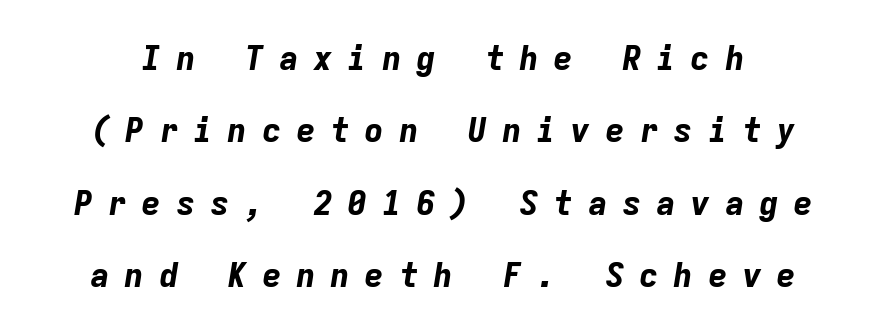
{"italic": "yes", "lean": "right", "slant_degrees": 9, "bold": "yes", "weight": "bold", "width": "normal", "stroke_contrast": "low", "x_height": "medium", "monospaced": "yes", "underline": "no", "line_spacing": "loose", "line_spacing_ratio": 2.19, "letter_spacing": "wide", "letter_spacing_em": 0.44, "glyph_px": 33}
